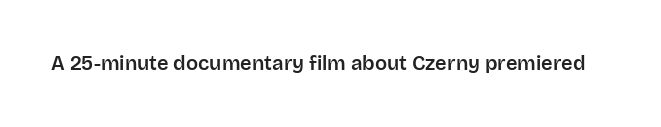
The image shows 20 px text type, upright; set normal letter spacing, not underlined.
